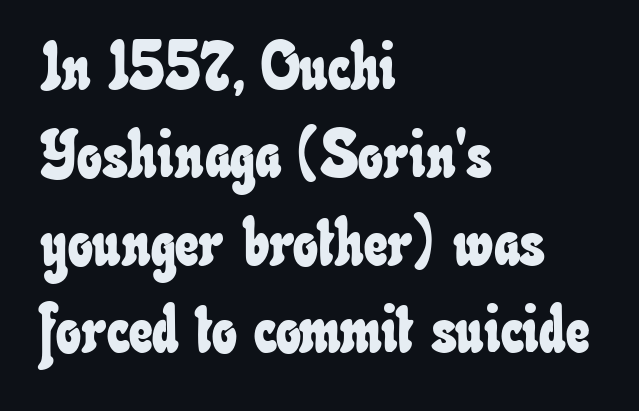
Q: Is the text underlined? A: No.
Q: How is the paragraph aligned? A: Left-aligned.
Q: Is the spacing between letters normal or unusually wide? A: Normal.
Q: Is the spacing between lines tight, normal or loose? A: Normal.
Q: Width (condensed, normal, or wide)? A: Condensed.
Q: Stroke contrast? A: Low.
Q: x-height? A: Small.
Q: Monospaced? A: No.
